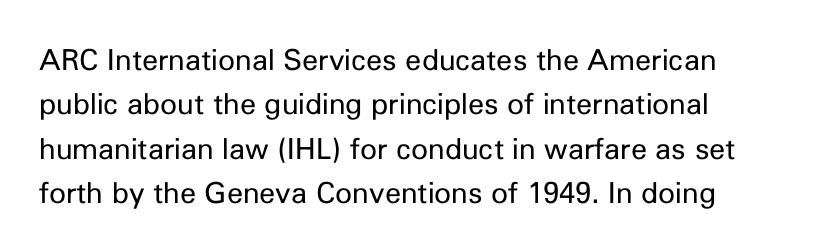
{"serif": "no", "italic": "no", "bold": "no", "weight": "regular", "width": "normal", "stroke_contrast": "low", "x_height": "medium", "monospaced": "no", "underline": "no", "align": "left", "line_spacing": "normal", "line_spacing_ratio": 1.53, "letter_spacing": "normal", "letter_spacing_em": 0.0, "glyph_px": 29}
